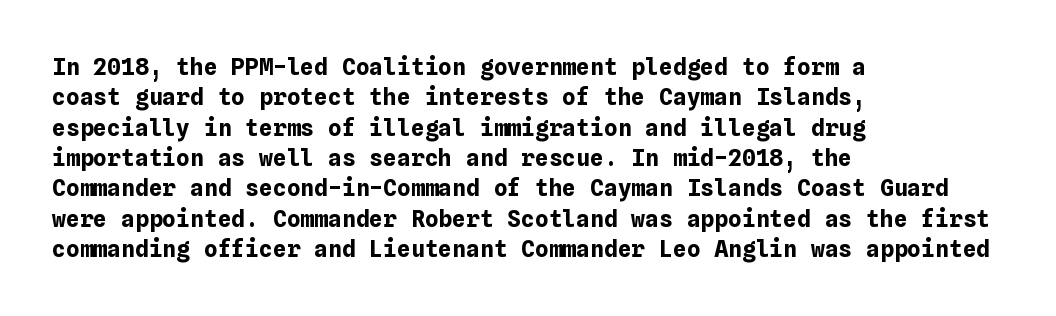
Each word holds together tightly as a unit, with standard inter-letter gaps. Typeset ragged right — the left edge is the straight one. Has an underline been added? It has not. The passage shown stacks its lines at a standard gap. A typesetter would mark this as roman, not italic. The passage shown is emphatically bold.
